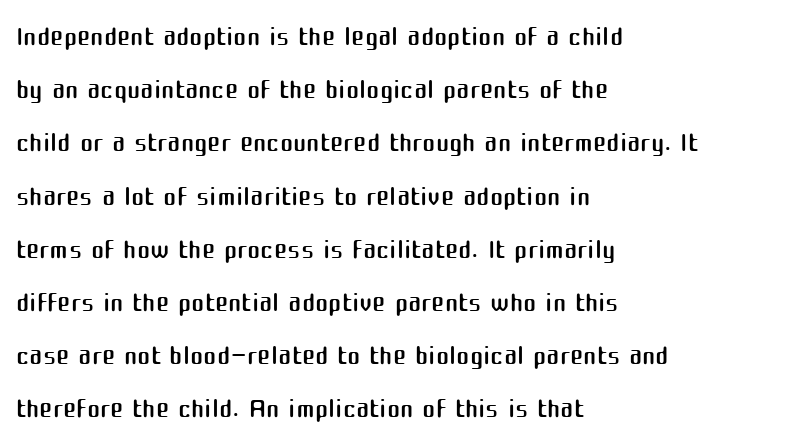
{"serif": "no", "italic": "no", "bold": "no", "weight": "regular", "width": "normal", "stroke_contrast": "medium", "x_height": "medium", "monospaced": "no", "underline": "no", "align": "left", "line_spacing": "normal", "line_spacing_ratio": 1.33, "letter_spacing": "normal", "letter_spacing_em": 0.0, "glyph_px": 40}
